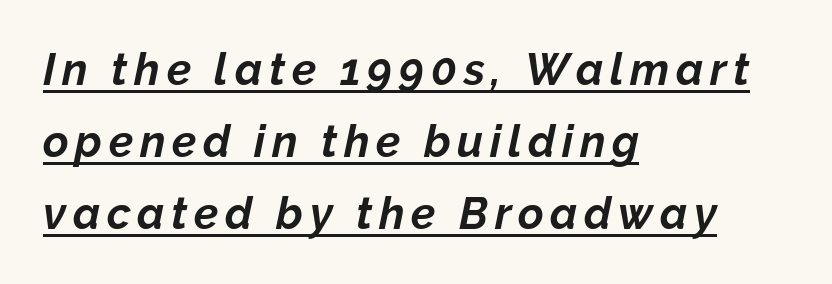
The image shows 44 px bold type, italic (leaning right); set left-aligned, normal line spacing (1.64x), underlined; low stroke contrast and a medium x-height.
